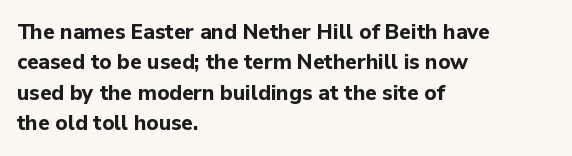
{"italic": "no", "bold": "yes", "underline": "no", "align": "left", "line_spacing": "normal", "line_spacing_ratio": 1.45, "letter_spacing": "normal", "letter_spacing_em": 0.0, "glyph_px": 21}
